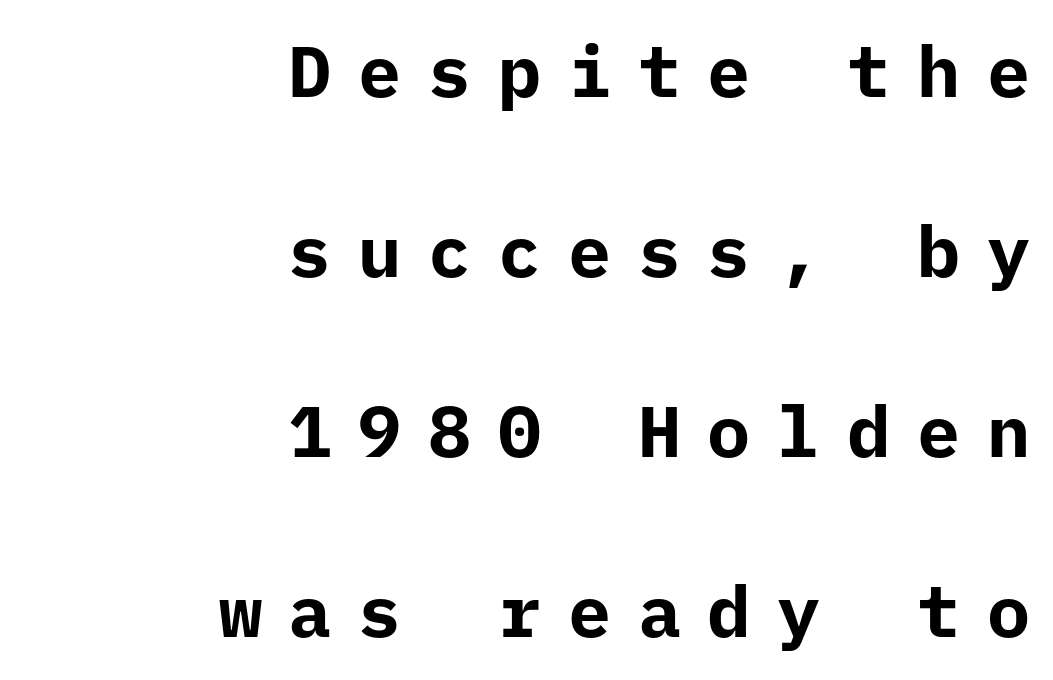
A student would call this right alignment; a typographer would say flush right, rag left. Students, observe: this is what heavily led, spacious text looks like. Is this a fixed-width face? Yes — each glyph sits in an identical cell. This sample uses a sans-serif face. Someone cranked the tracking dial way up on this one.
